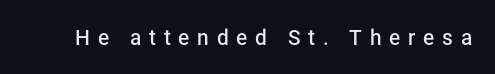
{"italic": "no", "bold": "semi", "underline": "no", "letter_spacing": "wide", "letter_spacing_em": 0.37, "glyph_px": 21}
